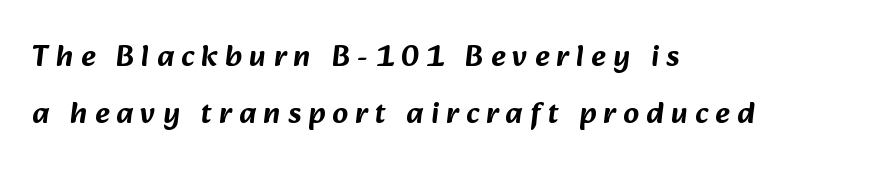
{"serif": "no", "width": "normal", "stroke_contrast": "low", "x_height": "medium", "monospaced": "no", "underline": "no", "align": "left", "line_spacing_ratio": 1.84, "letter_spacing": "wide", "letter_spacing_em": 0.23, "glyph_px": 31}
